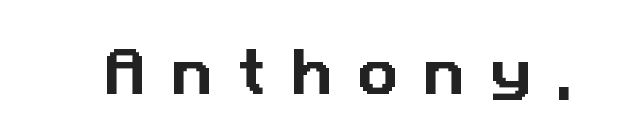
Q: Is the typeface a serif or a sans-serif typeface? A: Sans-serif.
Q: Is the text underlined? A: No.
Q: Is the spacing between letters normal or unusually wide? A: Unusually wide.
Q: Width (condensed, normal, or wide)? A: Normal.
Q: Stroke contrast? A: Low.
Q: x-height? A: Medium.
Q: Monospaced? A: No.
